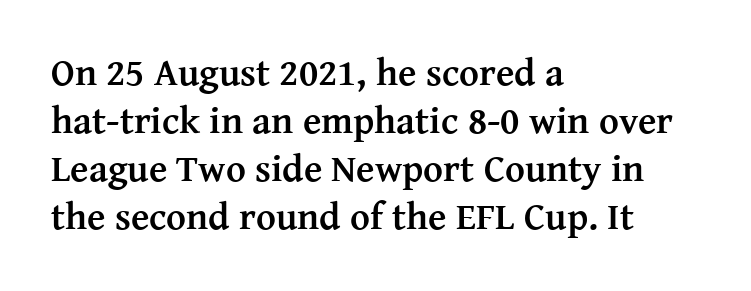
{"serif": "yes", "italic": "no", "bold": "yes", "weight": "semibold", "width": "normal", "stroke_contrast": "medium", "x_height": "medium", "monospaced": "no", "underline": "no", "align": "left", "line_spacing": "normal", "line_spacing_ratio": 1.26, "letter_spacing": "normal", "letter_spacing_em": 0.0, "glyph_px": 38}
